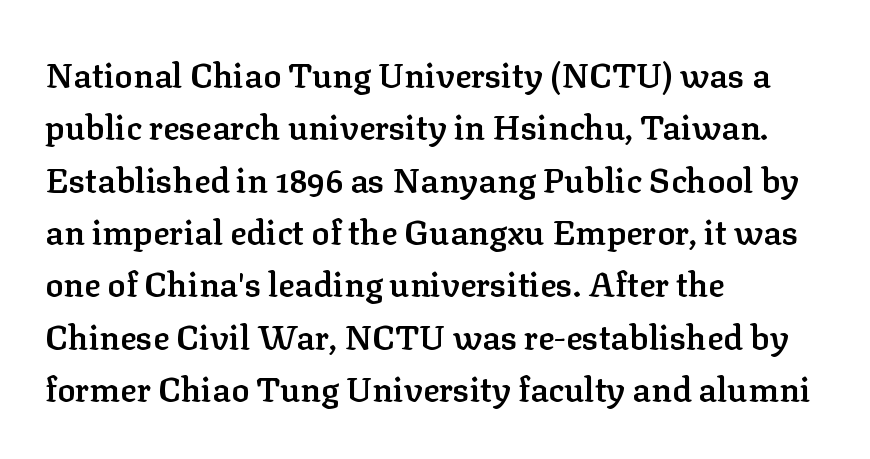
Each letter keeps its own natural width here, so spacing adapts to shape. The lettering holds an erect, upright posture throughout. Glyph-to-glyph distance matches everyday printed text. Summary of vertical rhythm: regular, with standard interline spacing. Honestly, there is no underline to notice here at all.
